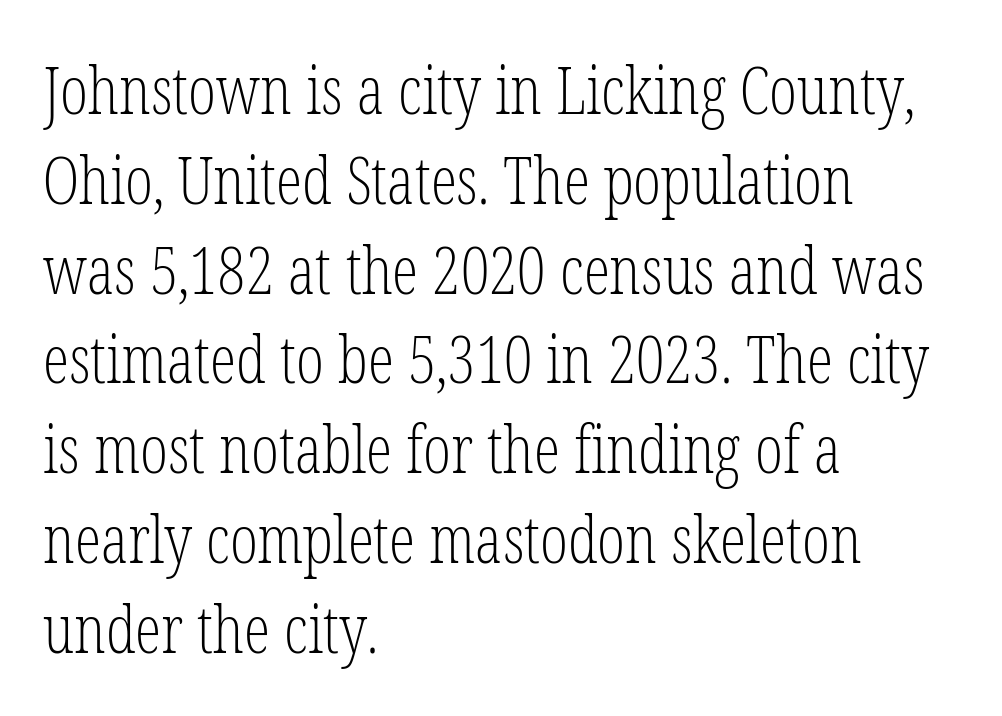
{"serif": "yes", "italic": "no", "bold": "no", "weight": "light", "width": "condensed", "stroke_contrast": "low", "x_height": "medium", "monospaced": "no", "underline": "no", "align": "left", "line_spacing": "normal", "line_spacing_ratio": 1.36, "letter_spacing": "normal", "letter_spacing_em": 0.0, "glyph_px": 66}
